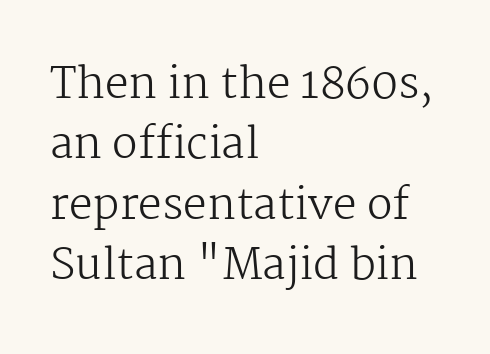
The designer went with a serif here, giving each stem small feet. Leading: standard. A light-to-regular cut is what we see here. A clean baseline with only descenders dipping below it.
